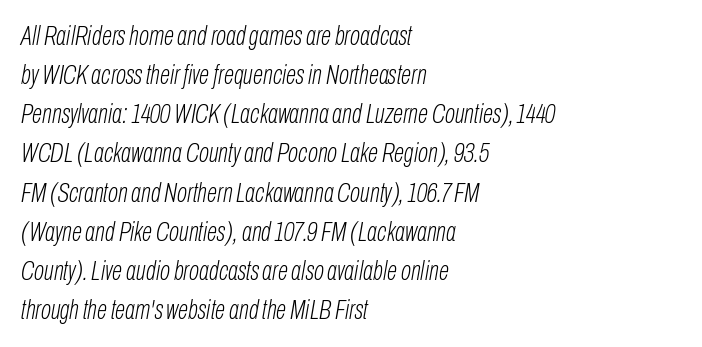
Q: Is the text bold? A: No.
Q: Is the text italic (slanted)? A: Yes, it leans right by about 10 degrees.
Q: Is the text underlined? A: No.
Q: How is the paragraph aligned? A: Left-aligned.
Q: Is the spacing between letters normal or unusually wide? A: Normal.
Q: Is the spacing between lines tight, normal or loose? A: Normal.
